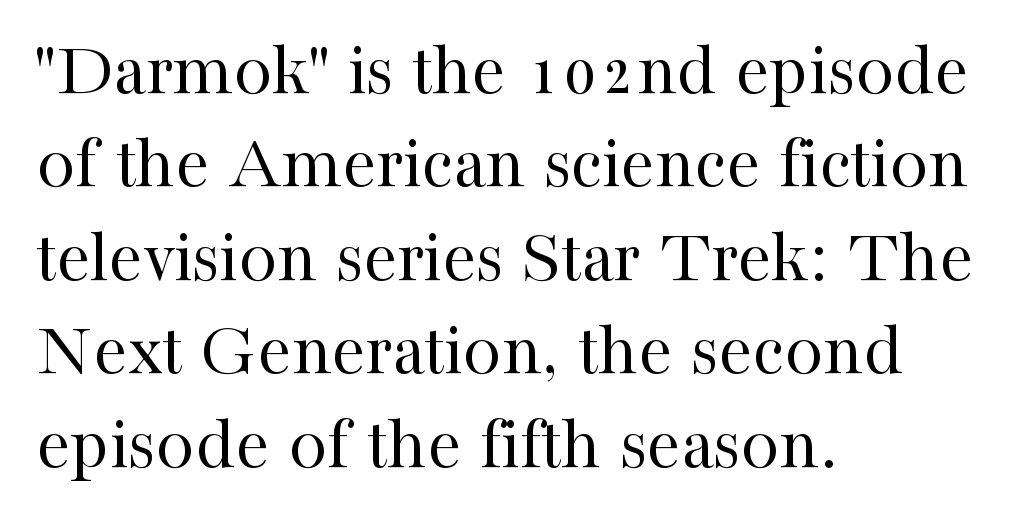
The lettering stays uniformly vertical, giving the passage a roman look. Tracking value appears to be zero — textbook default spacing. The lines in this sample share a left origin and differ only in where they stop. Each letter keeps its own natural width here, so spacing adapts to shape. Weight: in the light-to-regular range. Underline: absent.
